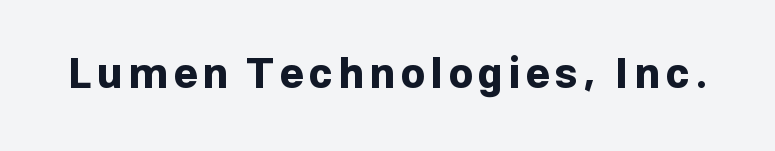
The image shows 42 px bold sans-serif type, upright; set not underlined; low stroke contrast and a medium x-height.
